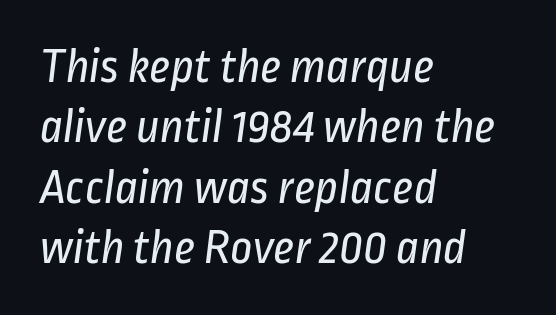
{"serif": "no", "bold": "no", "weight": "regular", "width": "condensed", "stroke_contrast": "low", "x_height": "medium", "monospaced": "no", "underline": "no", "align": "left", "line_spacing_ratio": 1.23, "letter_spacing": "normal", "letter_spacing_em": 0.0, "glyph_px": 49}
